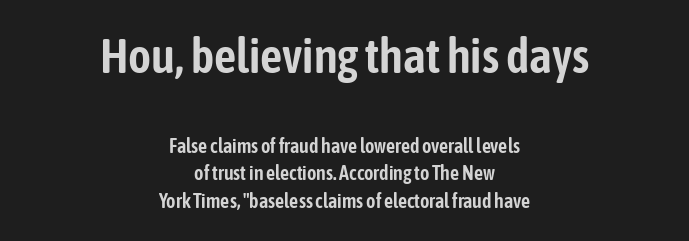
If you squint, the top block still reads clearly — it's the larger of the two. Students, observe: this is what conventionally led text looks like. Check the space under the baseline: it is left empty. You could not count columns in this text — the font is proportionally spaced.
